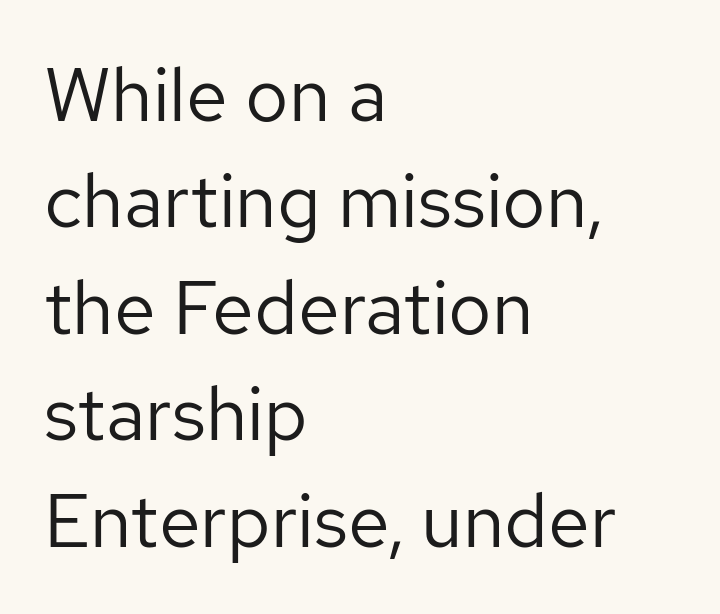
The image shows 75 px regular-weight sans-serif type, upright; set left-aligned, normal line spacing (1.42x), normal letter spacing, not underlined; low stroke contrast and a medium x-height.
